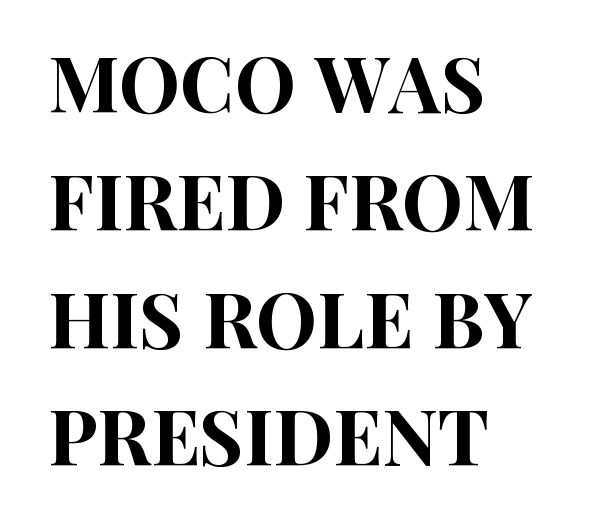
The image shows 77 px condensed sans-serif type, upright; set left-aligned, normal line spacing (1.53x), normal letter spacing, not underlined; high stroke contrast and a large x-height.
